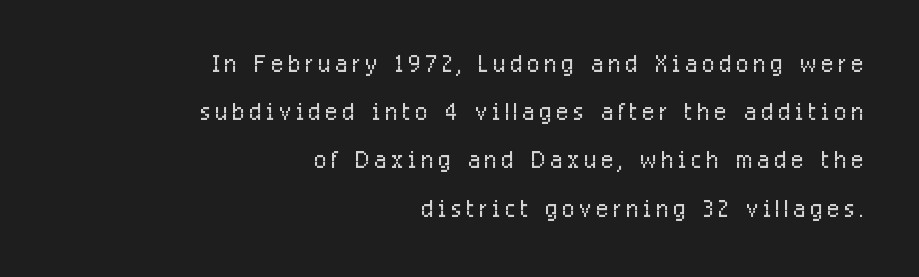
{"serif": "no", "italic": "no", "bold": "no", "weight": "light", "width": "condensed", "stroke_contrast": "low", "x_height": "medium", "monospaced": "no", "underline": "no", "align": "right", "line_spacing": "normal", "line_spacing_ratio": 1.46, "glyph_px": 33}
